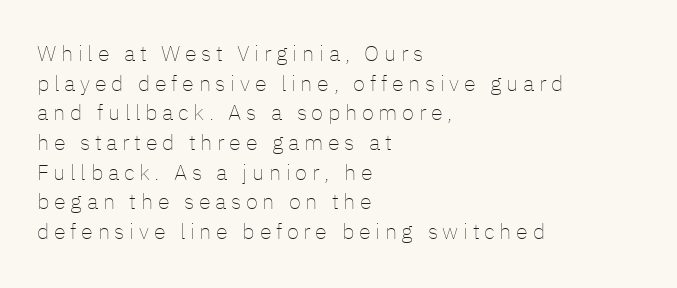
The lettering stays uniformly vertical, giving the passage a roman look. The compositor pushed each line to the left boundary. Counters stay open thanks to moderate or lighter strokes. The passage shown has open, widely tracked lettering throughout.
